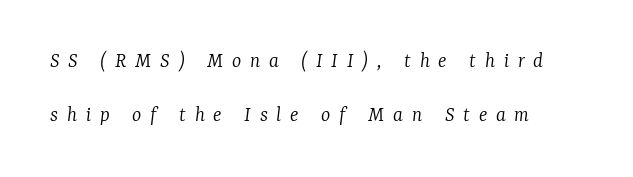
The image shows 22 px text type, italic (leaning right); set left-aligned, loose line spacing (2.44x), unusually wide letter spacing (+0.4 em), not underlined.
